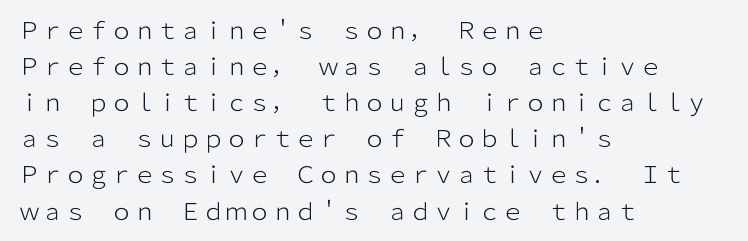
Nothing unusual about the tracking: characters are spaced as the font intends. The typesetter chose a ragged-right arrangement here. Vertical strokes here are truly vertical. In terms of leading, this rendering sits right in the middle.
